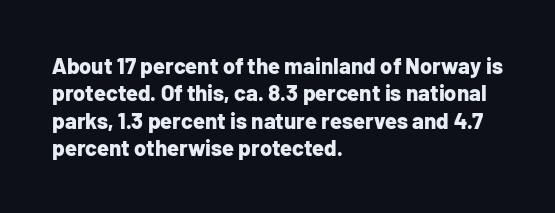
{"italic": "no", "bold": "yes", "underline": "no", "align": "left", "line_spacing_ratio": 1.24, "letter_spacing": "normal", "letter_spacing_em": 0.0, "glyph_px": 22}
